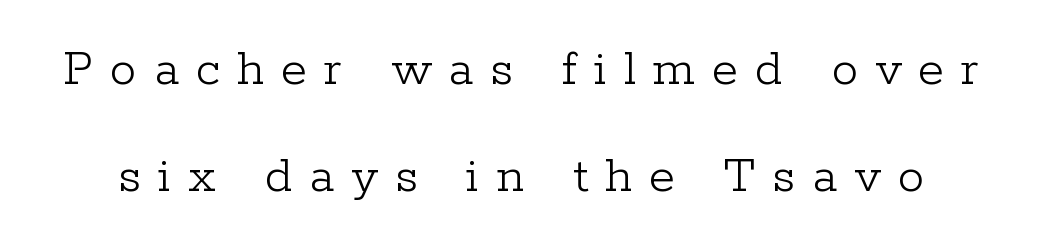
Q: Is the text bold? A: No.
Q: Is the text italic (slanted)? A: No, it is upright.
Q: Is the typeface a serif or a sans-serif typeface? A: Serif.
Q: Is the text underlined? A: No.
Q: Is the spacing between letters normal or unusually wide? A: Unusually wide.
Q: Is the spacing between lines tight, normal or loose? A: Loose.
Q: Width (condensed, normal, or wide)? A: Normal.
Q: Stroke contrast? A: Low.
Q: x-height? A: Medium.
Q: Monospaced? A: No.
